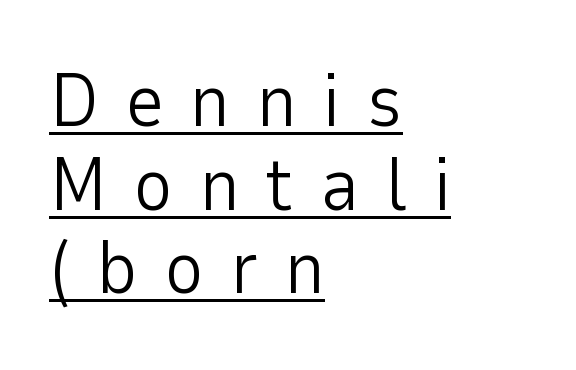
The text was rendered using a sans face with plain stroke endings. A student would call this left alignment; a typographer would say flush left, rag right. Do the characters align in a grid? No, the font is proportional. This is not heavy type; no bold has been used. Whoever set this chose condensed vertical rhythm over breathing room. Somebody hit Ctrl+U on this one — the words are underlined.
